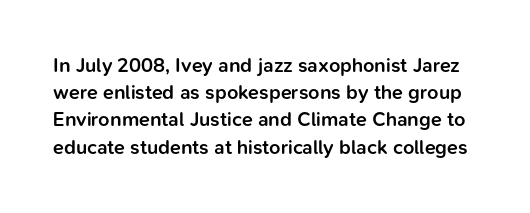
{"italic": "no", "bold": "semi", "underline": "no", "line_spacing": "normal", "line_spacing_ratio": 1.36, "letter_spacing": "normal", "letter_spacing_em": 0.0, "glyph_px": 20}
